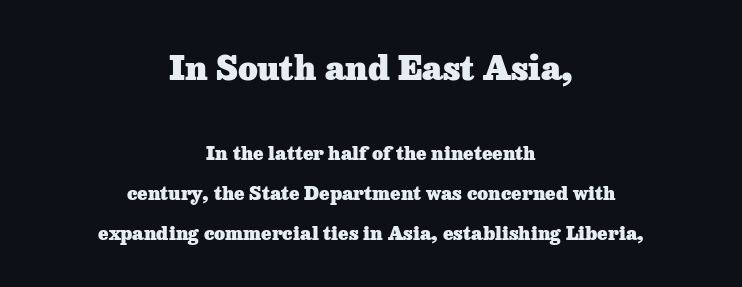
{"serif": "yes", "italic": "no", "bold": "yes", "weight": "heavy", "width": "normal", "stroke_contrast": "low", "x_height": "medium", "monospaced": "no", "underline": "no", "align": "center", "line_spacing": "loose", "line_spacing_ratio": 2.11, "letter_spacing": "normal", "letter_spacing_em": 0.0, "larger_block": "first", "size_ratio": 1.79, "glyph_px": 34}
